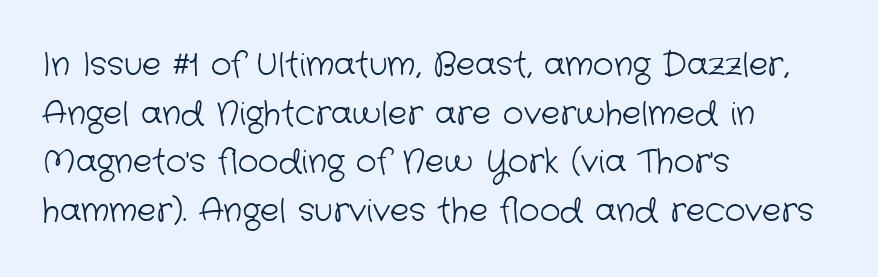
Quick note: underline off. Character widths vary here, with narrow letters taking less room than wide ones. Serifs: no, the terminals of the letterforms are clean. Stroke thickness stays within the range of a standard reading face or lighter.
